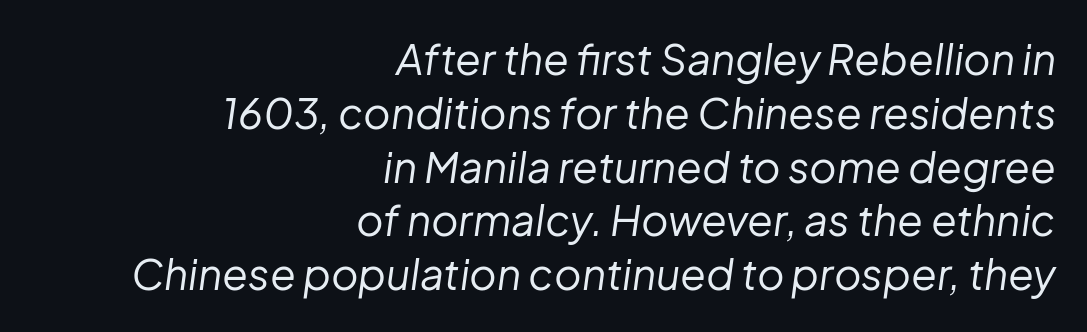
Q: Is the text bold? A: No.
Q: Is the text italic (slanted)? A: Yes, it leans right by about 8 degrees.
Q: Is the text underlined? A: No.
Q: How is the paragraph aligned? A: Right-aligned.
Q: Is the spacing between letters normal or unusually wide? A: Normal.
Q: Is the spacing between lines tight, normal or loose? A: Normal.
Q: Width (condensed, normal, or wide)? A: Normal.
Q: Stroke contrast? A: Low.
Q: x-height? A: Medium.
Q: Monospaced? A: No.
